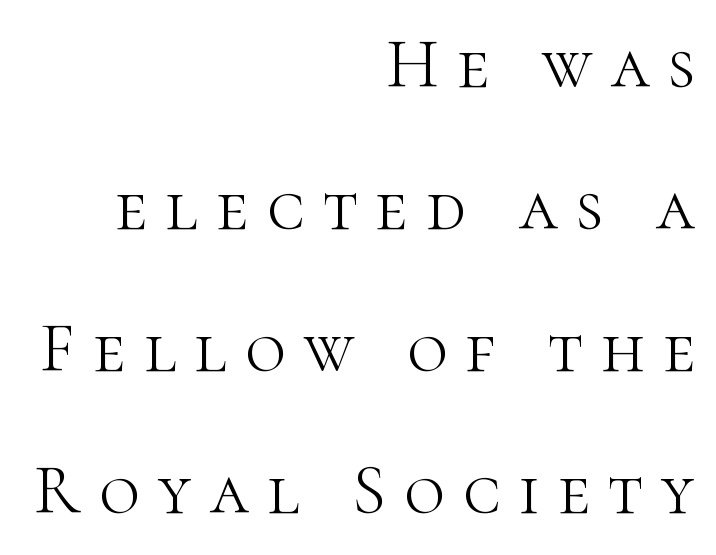
{"serif": "yes", "italic": "no", "bold": "no", "weight": "light", "width": "normal", "stroke_contrast": "high", "x_height": "medium", "monospaced": "no", "underline": "no", "align": "right", "line_spacing": "loose", "line_spacing_ratio": 2.03, "letter_spacing": "wide", "letter_spacing_em": 0.26, "glyph_px": 70}
